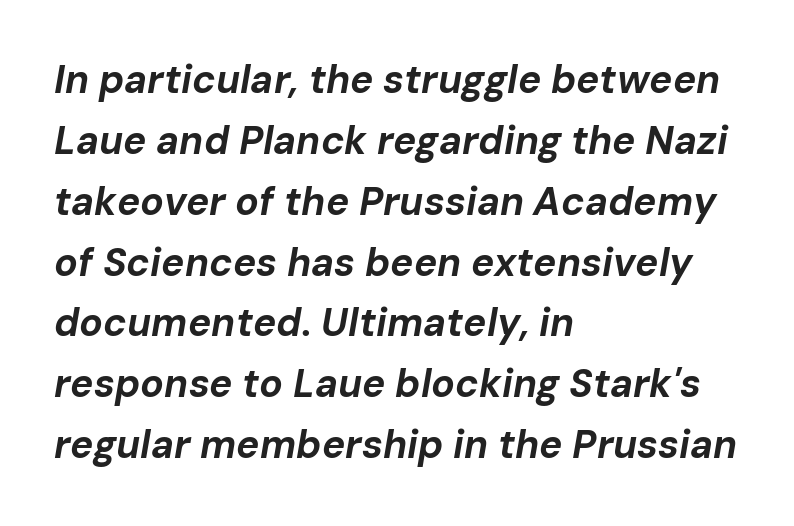
The image shows 39 px bold type, italic (leaning right); set left-aligned, normal line spacing (1.56x), normal letter spacing, not underlined; low stroke contrast and a medium x-height.
